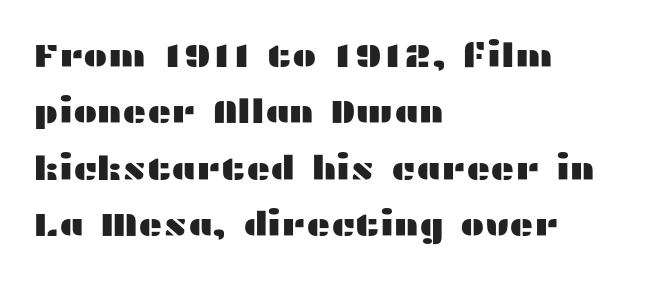
Q: Is the text italic (slanted)? A: No, it is upright.
Q: Is the typeface a serif or a sans-serif typeface? A: Sans-serif.
Q: Is the text underlined? A: No.
Q: How is the paragraph aligned? A: Left-aligned.
Q: Is the spacing between letters normal or unusually wide? A: Normal.
Q: Width (condensed, normal, or wide)? A: Wide.
Q: Stroke contrast? A: Medium.
Q: x-height? A: Medium.
Q: Monospaced? A: No.
